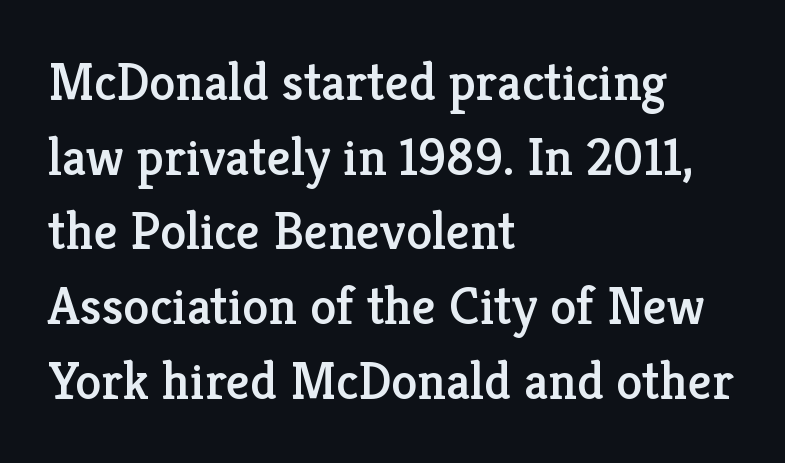
Q: Is the text italic (slanted)? A: No, it is upright.
Q: Is the typeface a serif or a sans-serif typeface? A: Serif.
Q: Is the text underlined? A: No.
Q: How is the paragraph aligned? A: Left-aligned.
Q: Is the spacing between letters normal or unusually wide? A: Normal.
Q: Is the spacing between lines tight, normal or loose? A: Normal.
Q: Width (condensed, normal, or wide)? A: Normal.
Q: Stroke contrast? A: Low.
Q: x-height? A: Medium.
Q: Monospaced? A: No.
